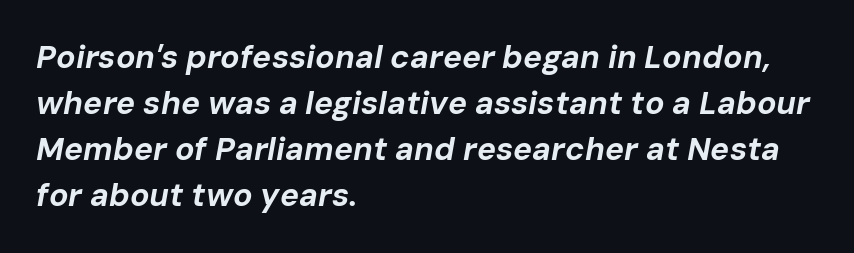
Q: Is the text bold? A: Yes.
Q: Is the text italic (slanted)? A: Yes, it leans right by about 10 degrees.
Q: Is the text underlined? A: No.
Q: How is the paragraph aligned? A: Left-aligned.
Q: Is the spacing between letters normal or unusually wide? A: Normal.
Q: Is the spacing between lines tight, normal or loose? A: Normal.
Q: Width (condensed, normal, or wide)? A: Normal.
Q: Stroke contrast? A: Low.
Q: x-height? A: Medium.
Q: Monospaced? A: No.
